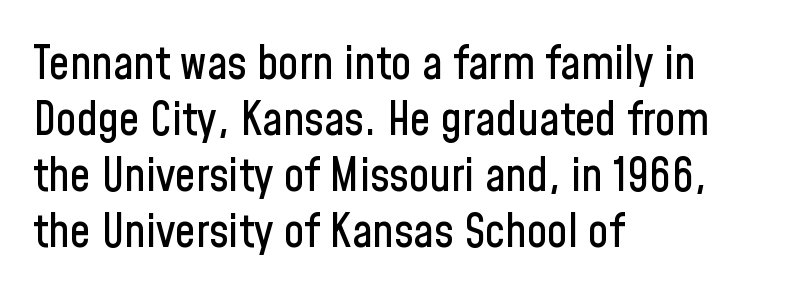
The image shows 46 px condensed sans-serif type, upright; set left-aligned, line spacing 1.22x, normal letter spacing, not underlined; low stroke contrast and a medium x-height.
